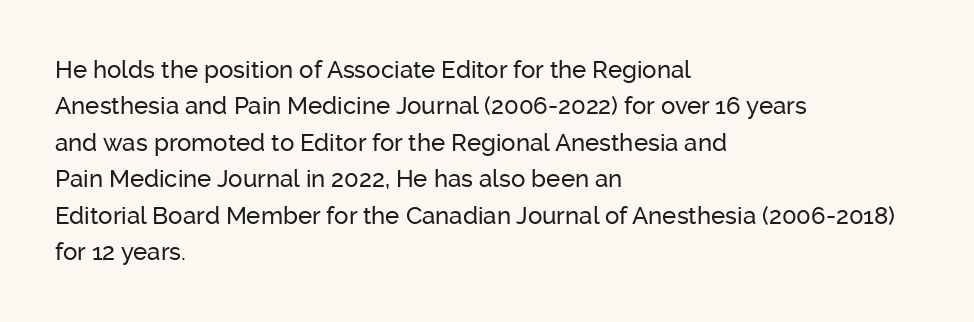
Q: Is the text italic (slanted)? A: No, it is upright.
Q: Is the text underlined? A: No.
Q: How is the paragraph aligned? A: Left-aligned.
Q: Is the spacing between letters normal or unusually wide? A: Normal.
Q: Is the spacing between lines tight, normal or loose? A: Normal.
